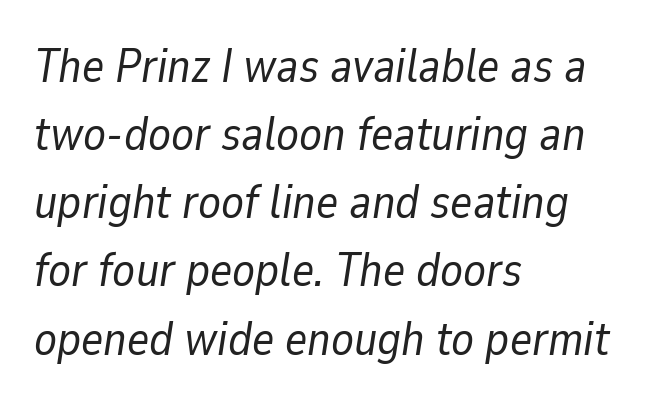
{"italic": "yes", "lean": "right", "slant_degrees": 9, "bold": "no", "weight": "regular", "width": "normal", "stroke_contrast": "low", "x_height": "medium", "monospaced": "no", "underline": "no", "align": "left", "line_spacing": "normal", "line_spacing_ratio": 1.45, "letter_spacing": "normal", "letter_spacing_em": 0.0, "glyph_px": 47}
